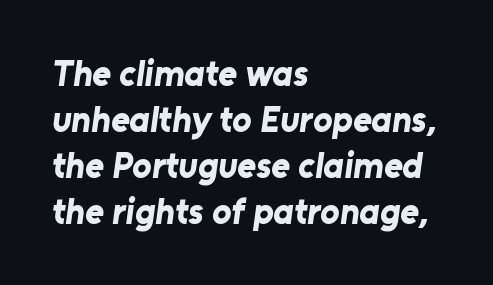
{"serif": "no", "bold": "yes", "weight": "bold", "width": "normal", "stroke_contrast": "low", "x_height": "medium", "monospaced": "no", "underline": "no", "align": "left", "line_spacing": "normal", "line_spacing_ratio": 1.28, "letter_spacing": "normal", "letter_spacing_em": 0.0, "glyph_px": 36}
